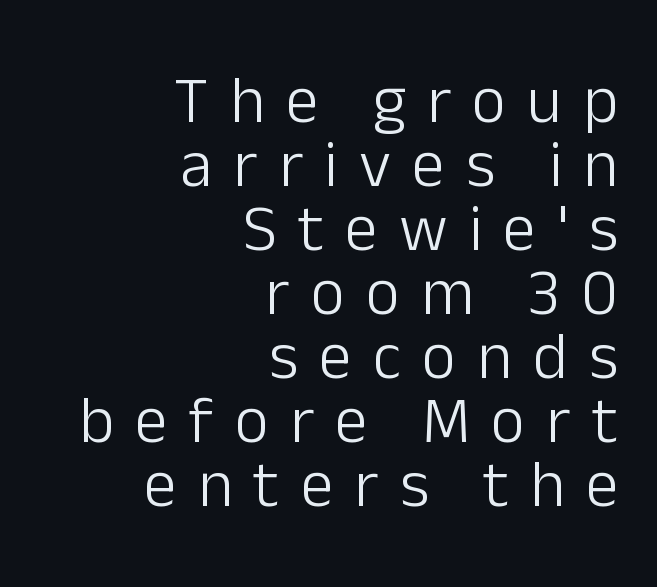
{"serif": "no", "italic": "no", "bold": "no", "weight": "light", "width": "normal", "stroke_contrast": "low", "x_height": "medium", "monospaced": "no", "underline": "no", "align": "right", "line_spacing": "tight", "line_spacing_ratio": 0.97, "letter_spacing": "wide", "letter_spacing_em": 0.32, "glyph_px": 66}
